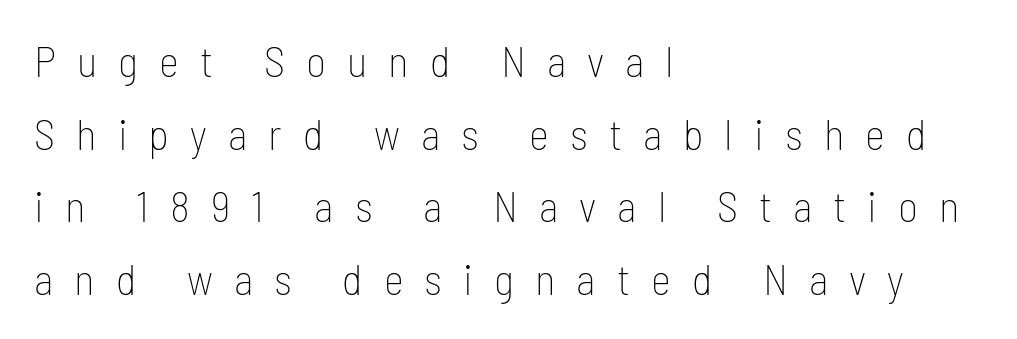
Q: Is the text bold? A: No.
Q: Is the text italic (slanted)? A: No, it is upright.
Q: Is the typeface a serif or a sans-serif typeface? A: Sans-serif.
Q: Is the text underlined? A: No.
Q: How is the paragraph aligned? A: Left-aligned.
Q: Is the spacing between letters normal or unusually wide? A: Unusually wide.
Q: Is the spacing between lines tight, normal or loose? A: Normal.
Q: Width (condensed, normal, or wide)? A: Condensed.
Q: Stroke contrast? A: Low.
Q: x-height? A: Medium.
Q: Monospaced? A: No.
